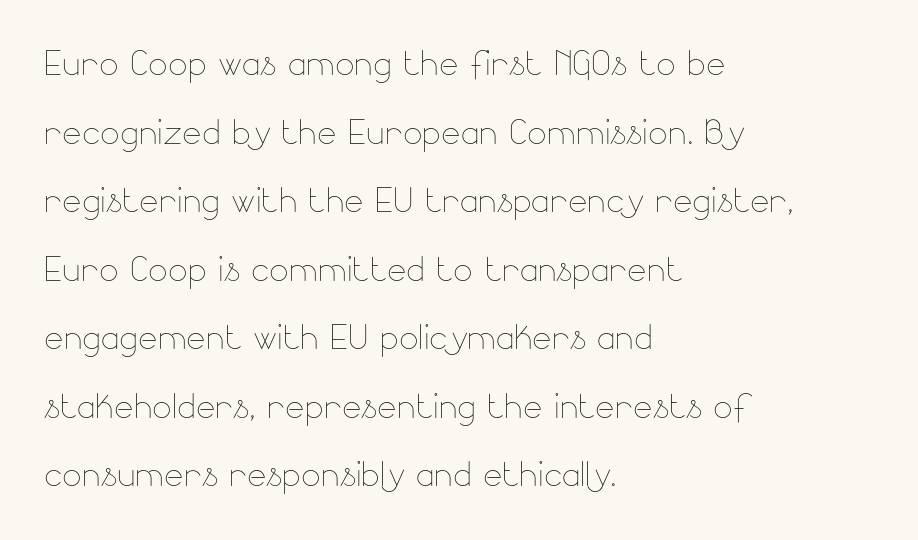
Q: Is the text bold? A: No.
Q: Is the text italic (slanted)? A: No, it is upright.
Q: Is the text underlined? A: No.
Q: How is the paragraph aligned? A: Left-aligned.
Q: Is the spacing between letters normal or unusually wide? A: Normal.
Q: Is the spacing between lines tight, normal or loose? A: Normal.
Q: Width (condensed, normal, or wide)? A: Normal.
Q: Stroke contrast? A: Low.
Q: x-height? A: Small.
Q: Monospaced? A: No.
